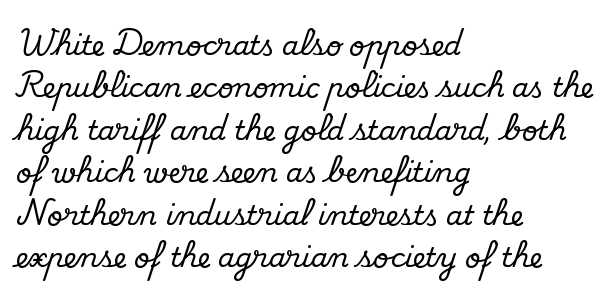
Successive baselines arrive at the customary interval. Where is the straight margin? On the left. Lines of text with bare space underneath. Each word holds together tightly as a unit, with standard inter-letter gaps.
